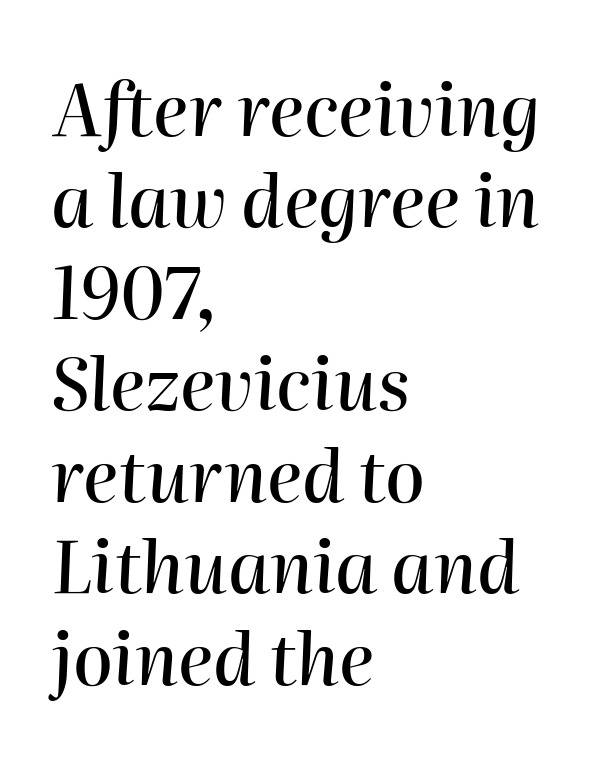
Q: Is the text italic (slanted)? A: Yes, it leans right by about 2 degrees.
Q: Is the text underlined? A: No.
Q: How is the paragraph aligned? A: Left-aligned.
Q: Is the spacing between letters normal or unusually wide? A: Normal.
Q: Is the spacing between lines tight, normal or loose? A: Normal.
Q: Width (condensed, normal, or wide)? A: Normal.
Q: Stroke contrast? A: High.
Q: x-height? A: Medium.
Q: Monospaced? A: No.
